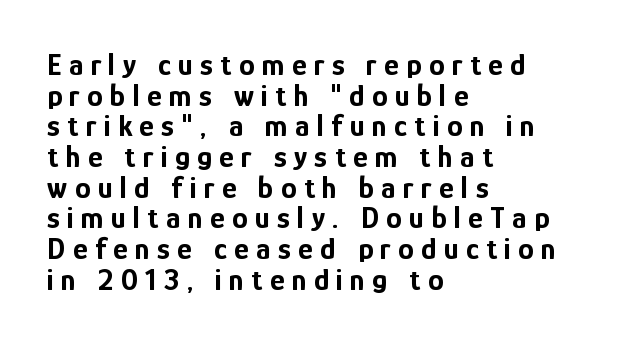
Q: Is the text bold? A: Yes.
Q: Is the text italic (slanted)? A: No, it is upright.
Q: Is the typeface a serif or a sans-serif typeface? A: Sans-serif.
Q: Is the text underlined? A: No.
Q: How is the paragraph aligned? A: Left-aligned.
Q: Is the spacing between letters normal or unusually wide? A: Unusually wide.
Q: Is the spacing between lines tight, normal or loose? A: Tight.
Q: Width (condensed, normal, or wide)? A: Condensed.
Q: Stroke contrast? A: Low.
Q: x-height? A: Medium.
Q: Monospaced? A: No.
